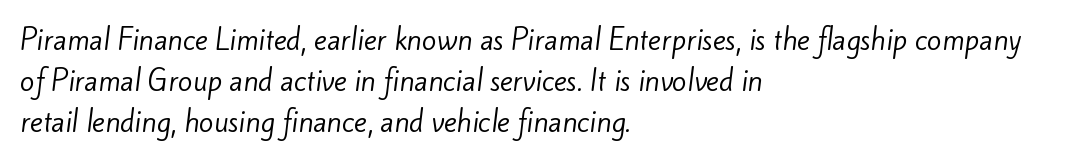
Nothing unusual about the tracking: characters are spaced as the font intends. The compositor pushed each line to the left boundary. Vertical stems look standard width or narrower in stroke. Rule under the text: the space is simply empty. Baseline-to-baseline distance is the conventional proportion of letter height.
